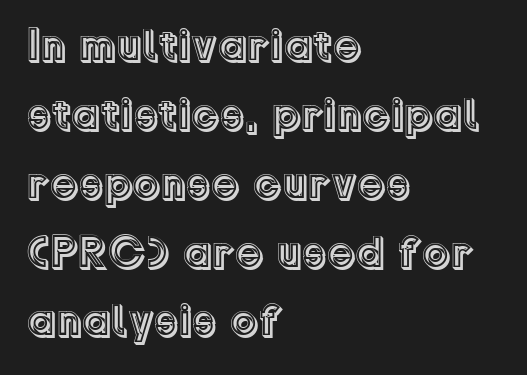
Q: Is the text italic (slanted)? A: No, it is upright.
Q: Is the text underlined? A: No.
Q: How is the paragraph aligned? A: Left-aligned.
Q: Is the spacing between letters normal or unusually wide? A: Normal.
Q: Is the spacing between lines tight, normal or loose? A: Normal.
Q: Width (condensed, normal, or wide)? A: Normal.
Q: x-height? A: Medium.
Q: Monospaced? A: No.
